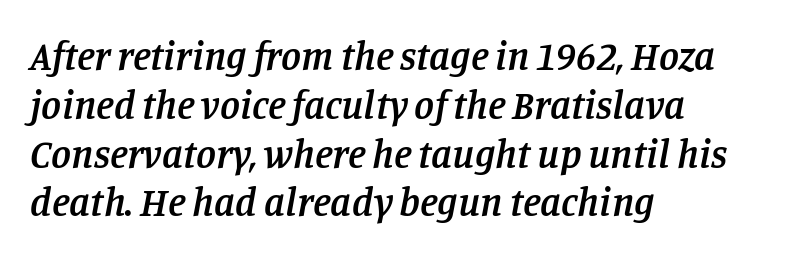
The area under the type is left untouched. There's an unmistakable incline to the writing here. Spacing verdict: proportional, widths tailored to each character. Glyph-to-glyph distance matches everyday printed text. Type style note: has serifs.
